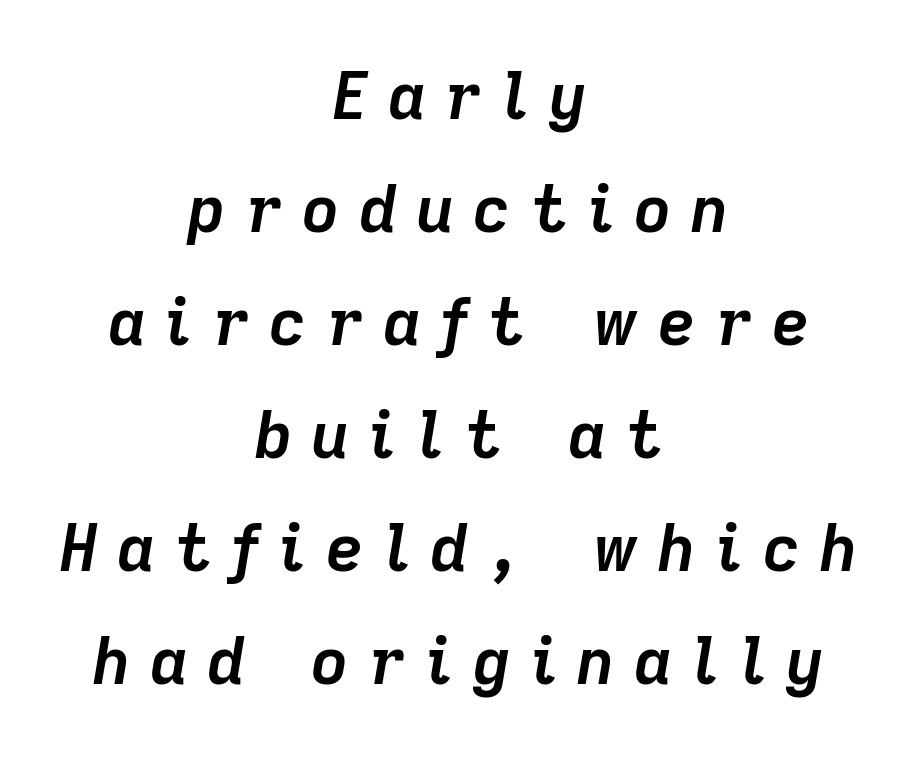
The image shows 65 px semibold type, italic (leaning right); set centered, line spacing 1.74x, unusually wide letter spacing (+0.3 em), not underlined; low stroke contrast and a medium x-height.
